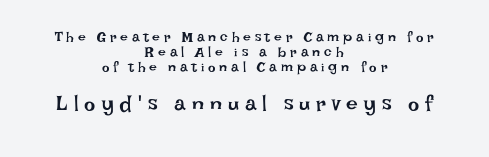
Q: Is the text bold? A: No.
Q: Is the text italic (slanted)? A: No, it is upright.
Q: Is the text underlined? A: No.
Q: How is the paragraph aligned? A: Centered.
Q: Is the spacing between letters normal or unusually wide? A: Unusually wide.
Q: Is the spacing between lines tight, normal or loose? A: Tight.
Q: Which block of text is set in a larger size, the first (top) or the second (bottom)? A: The second (bottom) one.
